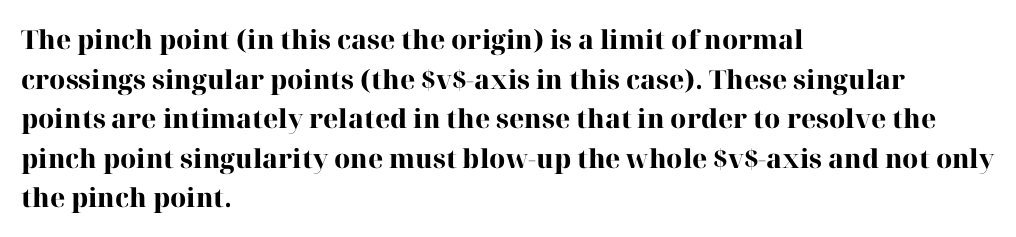
Q: Is the text bold? A: Yes.
Q: Is the text italic (slanted)? A: No, it is upright.
Q: Is the text underlined? A: No.
Q: How is the paragraph aligned? A: Left-aligned.
Q: Is the spacing between letters normal or unusually wide? A: Normal.
Q: Is the spacing between lines tight, normal or loose? A: Normal.
